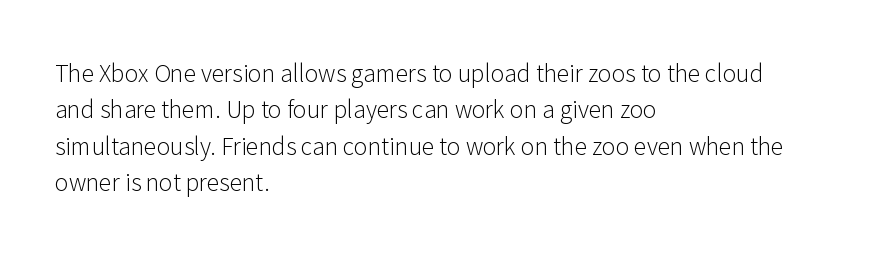
{"italic": "no", "bold": "no", "underline": "no", "align": "left", "line_spacing": "normal", "line_spacing_ratio": 1.58, "letter_spacing": "normal", "letter_spacing_em": 0.0, "glyph_px": 23}
